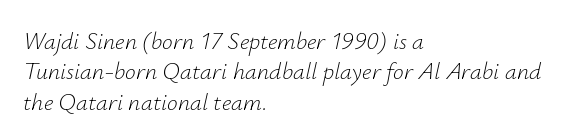
Q: Is the text bold? A: No.
Q: Is the text italic (slanted)? A: Yes, it leans right by about 12 degrees.
Q: Is the text underlined? A: No.
Q: How is the paragraph aligned? A: Left-aligned.
Q: Is the spacing between letters normal or unusually wide? A: Normal.
Q: Is the spacing between lines tight, normal or loose? A: Normal.
